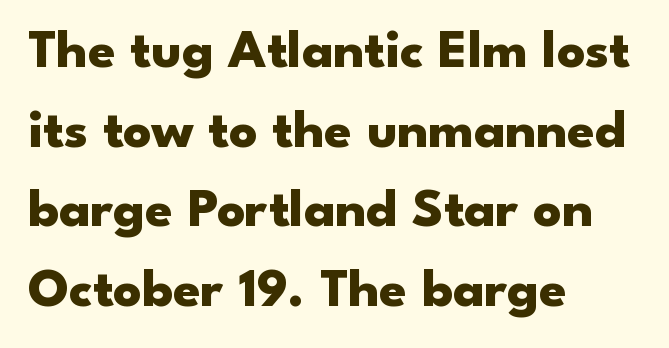
The image shows 55 px heavy, wide sans-serif type, upright; set left-aligned, normal line spacing (1.45x), normal letter spacing, not underlined; low stroke contrast and a small x-height.
